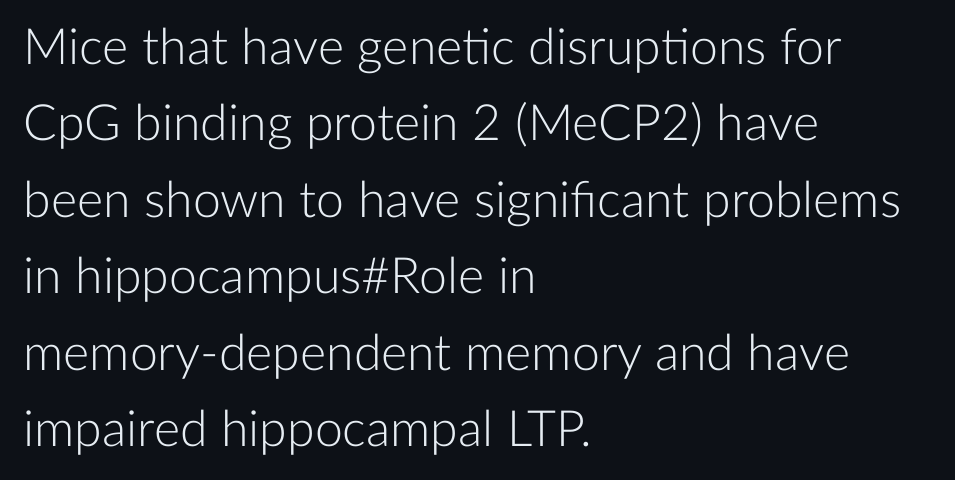
Regarding leading, the lines here are spaced in the standard way. Clear beneath every line of the passage. Unlike a traditional serif, this face leaves its strokes unadorned. These lines are set flush left with a ragged right edge. The rendering uses natural spacing where letterforms have individual widths.
